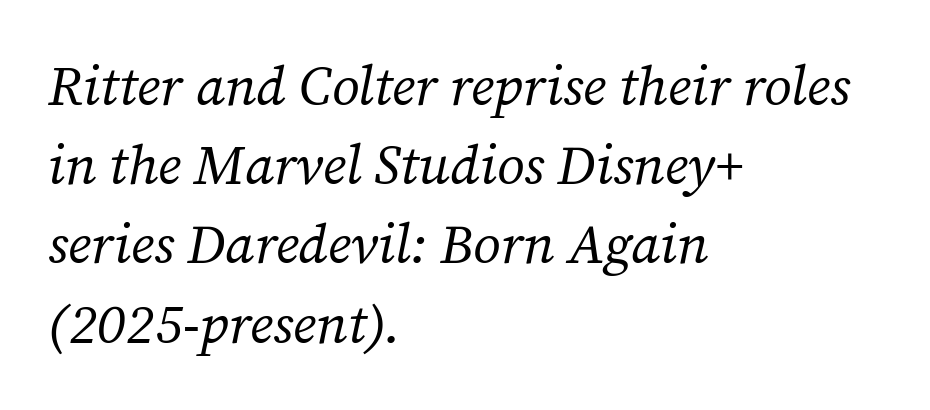
{"serif": "yes", "italic": "yes", "lean": "right", "slant_degrees": 12, "bold": "no", "weight": "regular", "width": "normal", "stroke_contrast": "medium", "x_height": "medium", "monospaced": "no", "underline": "no", "align": "left", "line_spacing": "normal", "line_spacing_ratio": 1.44, "letter_spacing": "normal", "letter_spacing_em": 0.0, "glyph_px": 55}
